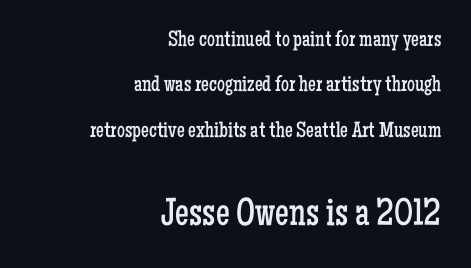
The image shows 39 px regular-weight, condensed serif type, upright; set right-aligned, loose line spacing (2.06x), normal letter spacing, not underlined; the second (bottom) block is 1.77x larger; low stroke contrast and a medium x-height.
